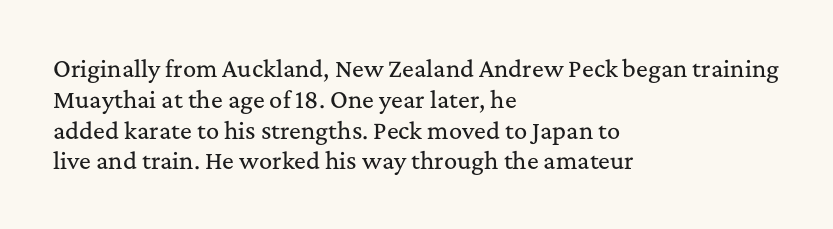
A classic flush-left, rag-right setting is used for this passage. Rendered with straight, roman letterforms. The rendering uses a moderate line-height, typical for paragraphs. In terms of letterspacing, this is plain default setting.
